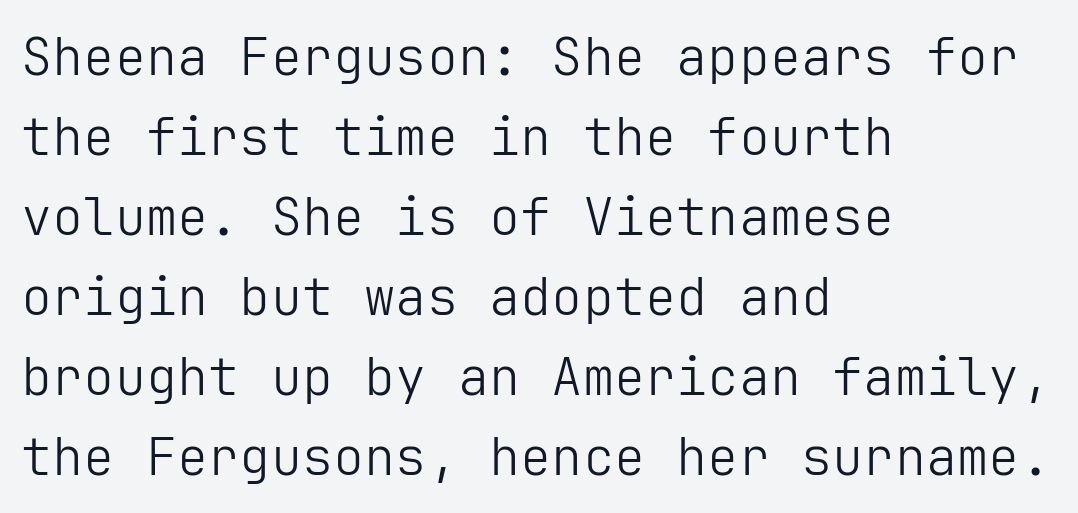
Q: Is the text bold? A: No.
Q: Is the text italic (slanted)? A: No, it is upright.
Q: Is the typeface a serif or a sans-serif typeface? A: Sans-serif.
Q: Is the text underlined? A: No.
Q: How is the paragraph aligned? A: Left-aligned.
Q: Is the spacing between letters normal or unusually wide? A: Normal.
Q: Is the spacing between lines tight, normal or loose? A: Normal.
Q: Width (condensed, normal, or wide)? A: Normal.
Q: Stroke contrast? A: Low.
Q: x-height? A: Medium.
